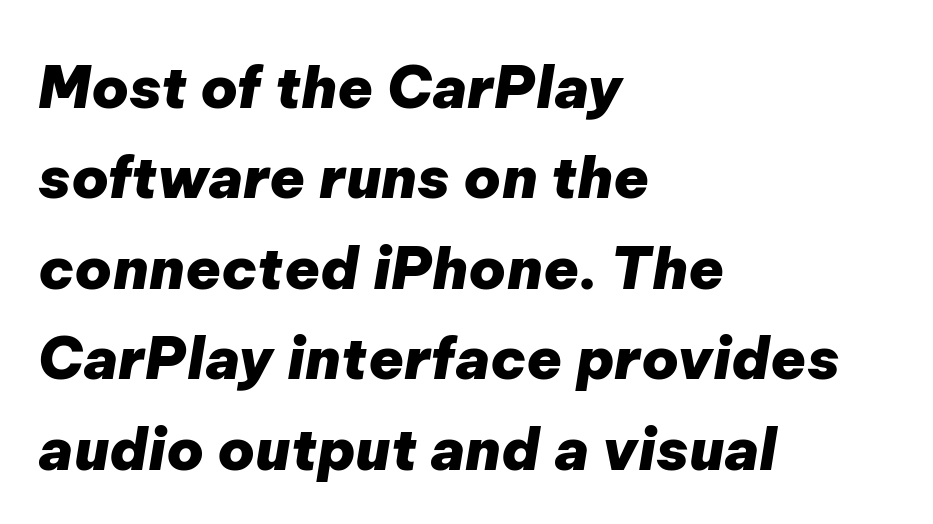
Q: Is the text bold? A: Yes.
Q: Is the text italic (slanted)? A: Yes, it leans right by about 9 degrees.
Q: Is the text underlined? A: No.
Q: How is the paragraph aligned? A: Left-aligned.
Q: Is the spacing between letters normal or unusually wide? A: Normal.
Q: Is the spacing between lines tight, normal or loose? A: Normal.
Q: Width (condensed, normal, or wide)? A: Normal.
Q: Stroke contrast? A: Low.
Q: x-height? A: Medium.
Q: Monospaced? A: No.
